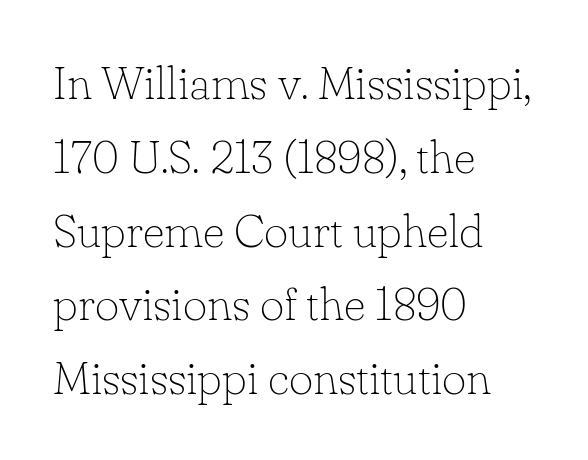
The letters sit at their default tracking, neither squeezed nor spread. A typesetter would mark this as roman, not italic. The passage shown is not underscored anywhere. The rag falls on the right side of this text block. Honestly, the row spacing looks completely unremarkable.
